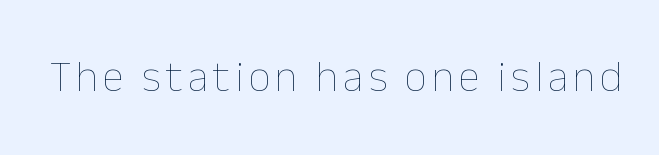
Stem width sits at or under what a default text font uses. This sample has the flowing, uneven cadence of proportional lettering. Designer's note — italics off, roman on. Lines of text with bare space underneath.
